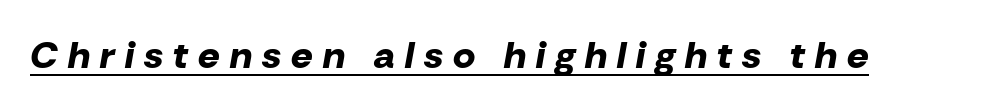
{"italic": "yes", "lean": "right", "slant_degrees": 10, "bold": "yes", "weight": "bold", "width": "normal", "stroke_contrast": "low", "x_height": "medium", "monospaced": "no", "underline": "yes", "letter_spacing": "wide", "letter_spacing_em": 0.27, "glyph_px": 38}
